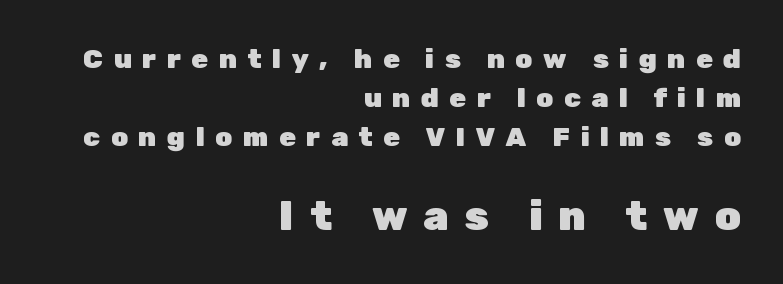
Q: Is the text bold? A: Yes.
Q: Is the text italic (slanted)? A: No, it is upright.
Q: Is the typeface a serif or a sans-serif typeface? A: Sans-serif.
Q: Is the text underlined? A: No.
Q: How is the paragraph aligned? A: Right-aligned.
Q: Is the spacing between letters normal or unusually wide? A: Unusually wide.
Q: Is the spacing between lines tight, normal or loose? A: Normal.
Q: Which block of text is set in a larger size, the first (top) or the second (bottom)? A: The second (bottom) one.
Q: Width (condensed, normal, or wide)? A: Normal.
Q: Stroke contrast? A: Low.
Q: x-height? A: Medium.
Q: Monospaced? A: No.
